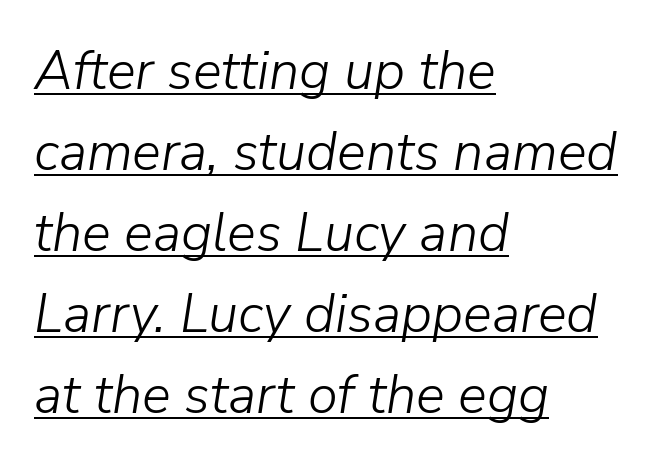
Proportional: the letters do not fall into vertical columns. Leading matches the norm, producing a regular column. No letter is thick-stroked: the sample isn't bold. The ragged edge is on the right, which tells us the setting is flush left.
